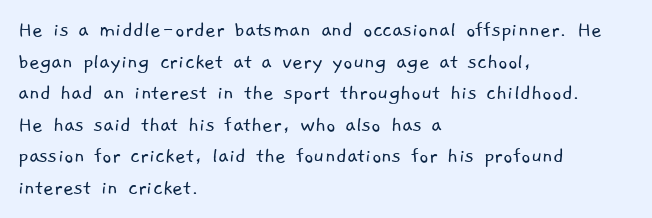
Nothing heavy about these letters — not bold at all. You could call the tracking neutral — neither tight nor loose. Is there much room between lines? A standard amount, neither cramped nor airy. Horizontally, the lines are justified to the leading edge only.
